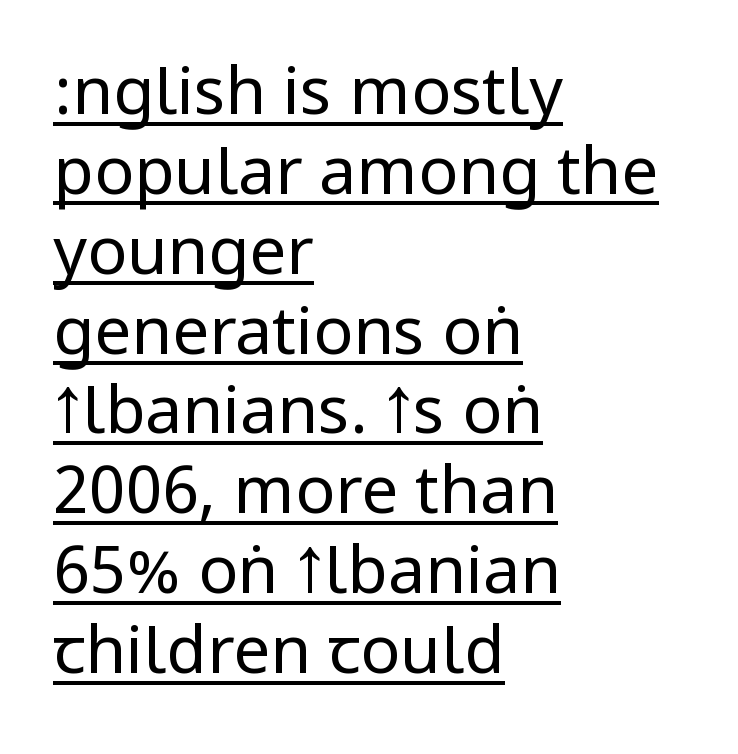
Is there any slant? The stems are plumb. Here the glyphs are tracked normally, forming tight word shapes. The specimen includes a rule beneath the text block's lines. Are there feet on the stems? There aren't — it's a sans. Which margin do the lines hug? The left one — the right edge is uneven. The passage shown is not bold in any degree.
